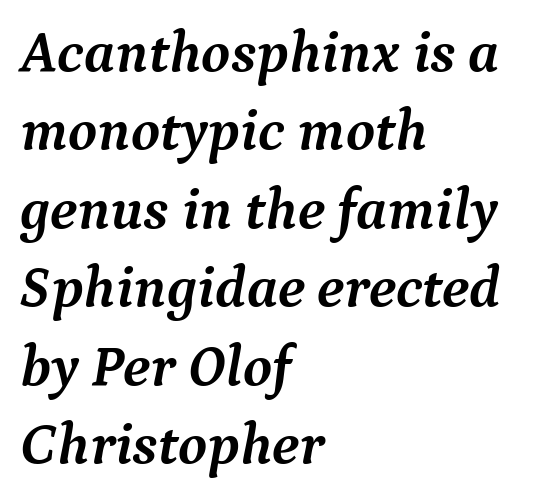
Q: Is the text bold? A: Yes.
Q: Is the text italic (slanted)? A: Yes, it leans right by about 9 degrees.
Q: Is the typeface a serif or a sans-serif typeface? A: Serif.
Q: Is the text underlined? A: No.
Q: How is the paragraph aligned? A: Left-aligned.
Q: Is the spacing between letters normal or unusually wide? A: Normal.
Q: Is the spacing between lines tight, normal or loose? A: Normal.
Q: Width (condensed, normal, or wide)? A: Normal.
Q: Stroke contrast? A: Medium.
Q: x-height? A: Medium.
Q: Monospaced? A: No.
